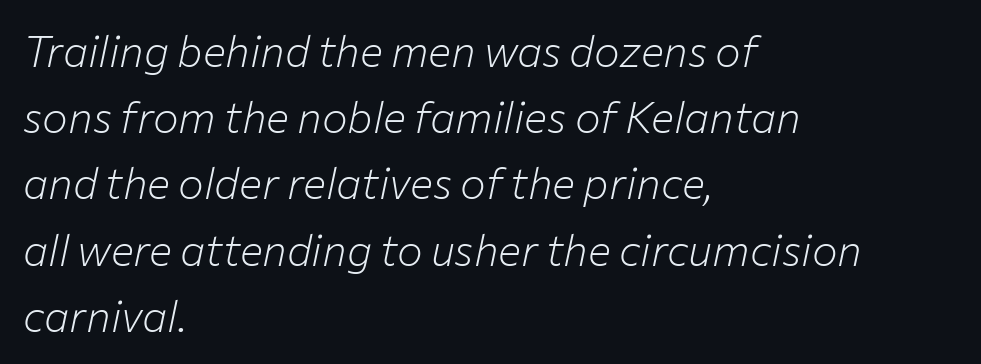
Q: Is the text bold? A: No.
Q: Is the text italic (slanted)? A: Yes, it leans right by about 12 degrees.
Q: Is the text underlined? A: No.
Q: How is the paragraph aligned? A: Left-aligned.
Q: Is the spacing between letters normal or unusually wide? A: Normal.
Q: Is the spacing between lines tight, normal or loose? A: Normal.
Q: Width (condensed, normal, or wide)? A: Normal.
Q: Stroke contrast? A: Low.
Q: x-height? A: Medium.
Q: Monospaced? A: No.
